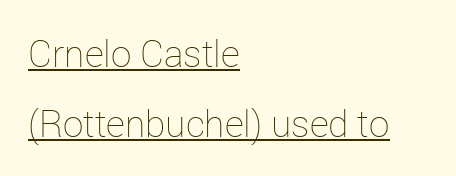
{"italic": "no", "bold": "no", "weight": "thin", "width": "normal", "stroke_contrast": "low", "x_height": "medium", "monospaced": "no", "underline": "yes", "align": "left", "line_spacing_ratio": 1.89, "letter_spacing": "normal", "letter_spacing_em": 0.0, "glyph_px": 37}
